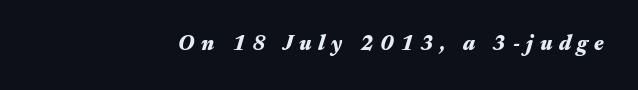
Q: Is the text bold? A: Yes.
Q: Is the text italic (slanted)? A: Yes, it leans right by about 17 degrees.
Q: Is the text underlined? A: No.
Q: How is the paragraph aligned? A: Right-aligned.
Q: Is the spacing between letters normal or unusually wide? A: Unusually wide.
